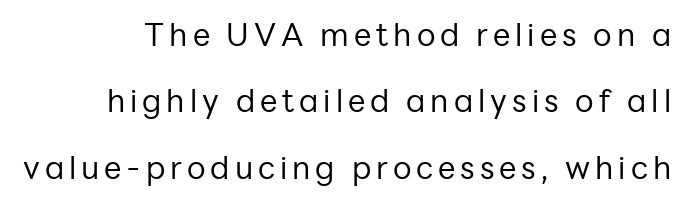
The image shows 31 px regular-weight sans-serif type, upright; set loose line spacing (2.14x), not underlined; low stroke contrast and a medium x-height.
